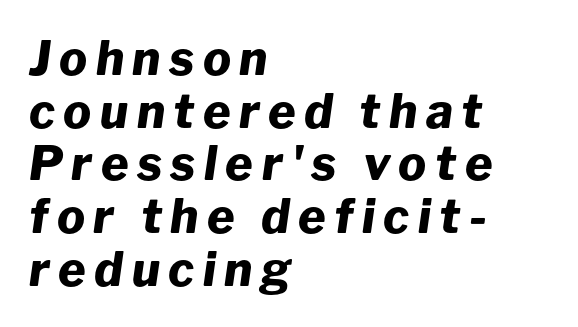
The image shows 47 px heavy type, italic (leaning right); set left-aligned, tight line spacing (1.12x), not underlined; low stroke contrast and a medium x-height.
